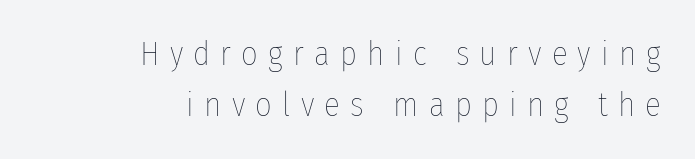
Q: Is the text bold? A: No.
Q: Is the text italic (slanted)? A: No, it is upright.
Q: Is the text underlined? A: No.
Q: How is the paragraph aligned? A: Right-aligned.
Q: Is the spacing between letters normal or unusually wide? A: Unusually wide.
Q: Is the spacing between lines tight, normal or loose? A: Normal.
Q: Width (condensed, normal, or wide)? A: Condensed.
Q: Stroke contrast? A: Low.
Q: x-height? A: Medium.
Q: Monospaced? A: No.
